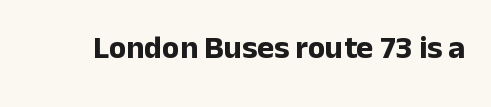
Q: Is the text bold? A: Yes.
Q: Is the text italic (slanted)? A: No, it is upright.
Q: Is the typeface a serif or a sans-serif typeface? A: Sans-serif.
Q: Is the text underlined? A: No.
Q: Is the spacing between letters normal or unusually wide? A: Normal.
Q: Width (condensed, normal, or wide)? A: Normal.
Q: Stroke contrast? A: Low.
Q: x-height? A: Medium.
Q: Monospaced? A: No.
